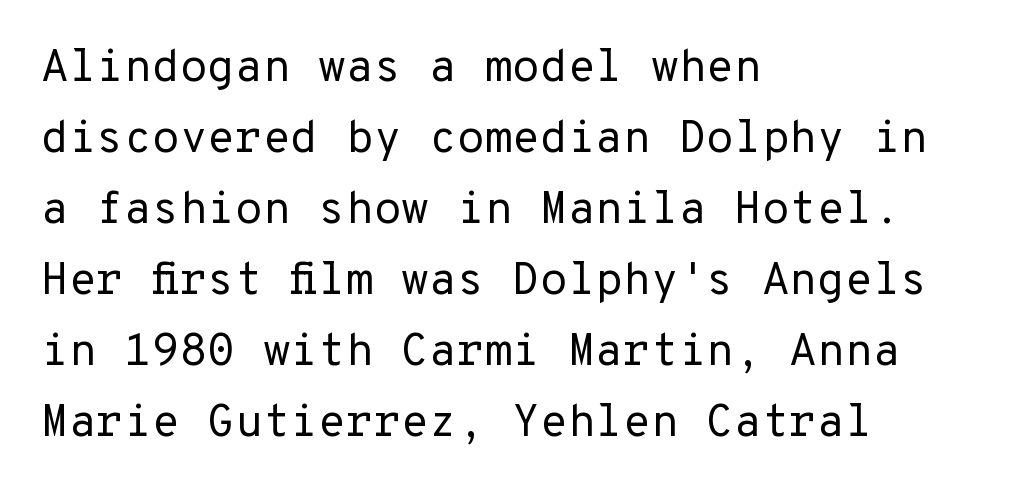
Normally led — the rows are evenly, conventionally spaced. Is there any slant? The stems are plumb. A student would call this left alignment; a typographer would say flush left, rag right. These glyphs show unthickened strokes, regular width or finer. The space beneath each line is pristine and unruled.
